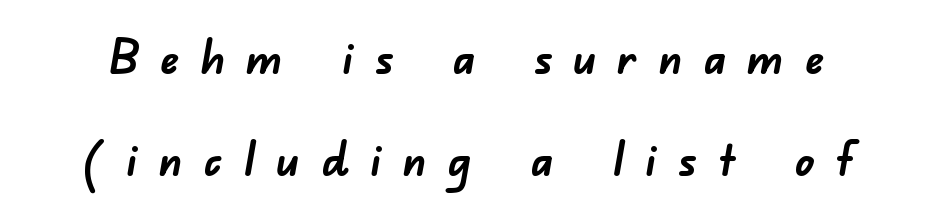
Look at the stroke-to-counter ratio: heavy, a bold. The lines are spread far apart with generous leading. The specimen omits any rule beneath the text block's lines. Someone cranked the tracking dial way up on this one. Letterform terminals end flat and unadorned throughout the passage.
